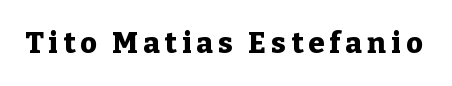
{"serif": "yes", "italic": "no", "bold": "yes", "weight": "heavy", "width": "normal", "stroke_contrast": "low", "x_height": "medium", "monospaced": "no", "underline": "no", "glyph_px": 29}
